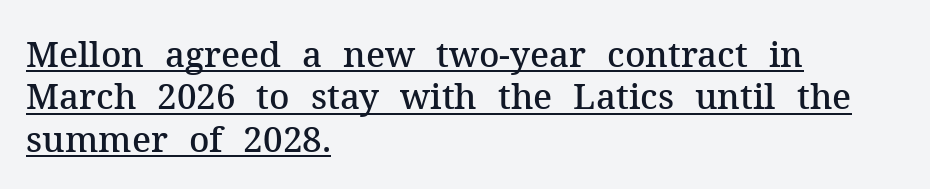
The axis of the letterforms is exactly vertical. A typesetter would label this face a serif. Think of a printed novel: that variable character pitch is what you see here. Every letter is mildly thick-stroked: semibold rather than bold. These characters rest on top of a visible drawn line.
